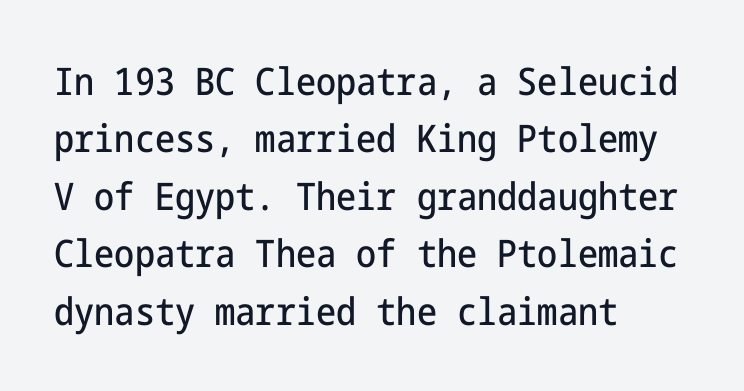
Q: Is the text italic (slanted)? A: No, it is upright.
Q: Is the typeface a serif or a sans-serif typeface? A: Sans-serif.
Q: Is the text underlined? A: No.
Q: How is the paragraph aligned? A: Left-aligned.
Q: Is the spacing between letters normal or unusually wide? A: Normal.
Q: Is the spacing between lines tight, normal or loose? A: Normal.
Q: Width (condensed, normal, or wide)? A: Condensed.
Q: Stroke contrast? A: Low.
Q: x-height? A: Medium.
